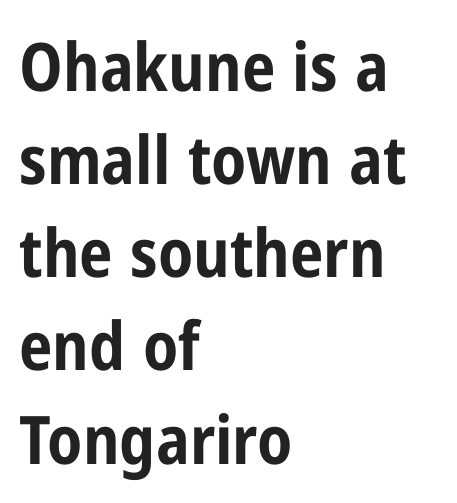
{"serif": "no", "italic": "no", "bold": "yes", "weight": "bold", "width": "condensed", "stroke_contrast": "low", "x_height": "medium", "monospaced": "no", "underline": "no", "align": "left", "line_spacing": "normal", "line_spacing_ratio": 1.39, "letter_spacing": "normal", "letter_spacing_em": 0.0, "glyph_px": 67}
